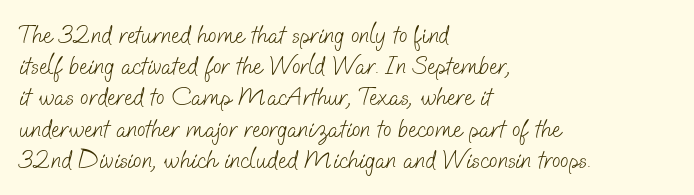
{"bold": "no", "underline": "no", "align": "left", "line_spacing": "normal", "line_spacing_ratio": 1.25, "letter_spacing": "normal", "letter_spacing_em": 0.0, "glyph_px": 25}
